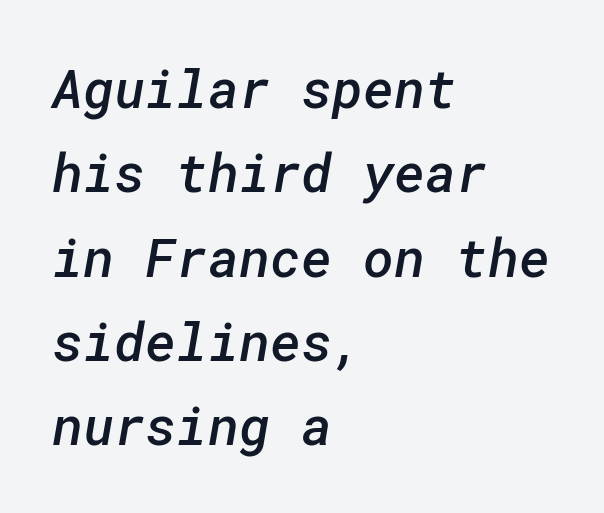
{"serif": "no", "bold": "semi", "weight": "semibold", "width": "normal", "stroke_contrast": "low", "x_height": "medium", "underline": "no", "align": "left", "line_spacing": "normal", "line_spacing_ratio": 1.59, "letter_spacing": "normal", "letter_spacing_em": 0.0, "glyph_px": 53}
